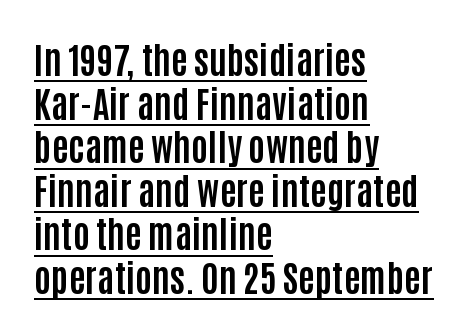
Q: Is the text bold? A: Yes.
Q: Is the text italic (slanted)? A: No, it is upright.
Q: Is the typeface a serif or a sans-serif typeface? A: Sans-serif.
Q: Is the text underlined? A: Yes.
Q: How is the paragraph aligned? A: Left-aligned.
Q: Is the spacing between letters normal or unusually wide? A: Normal.
Q: Width (condensed, normal, or wide)? A: Condensed.
Q: Stroke contrast? A: Low.
Q: x-height? A: Large.
Q: Monospaced? A: No.
